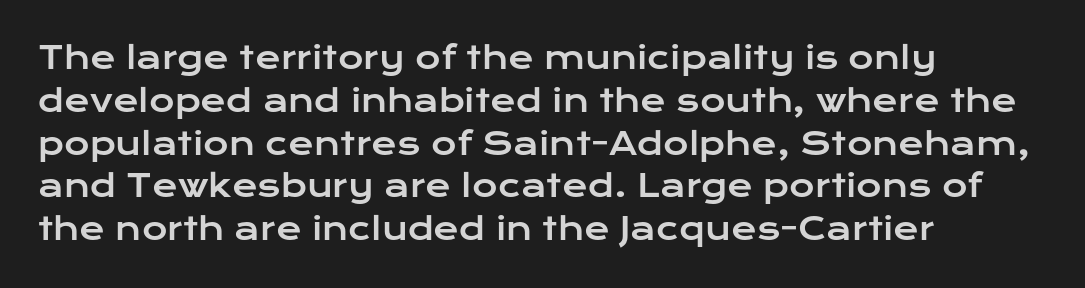
Vertical strokes here are truly vertical. Note: no serifs on the glyphs. A bare baseline throughout the passage. This rendering uses left alignment, leaving the right contour irregular.
